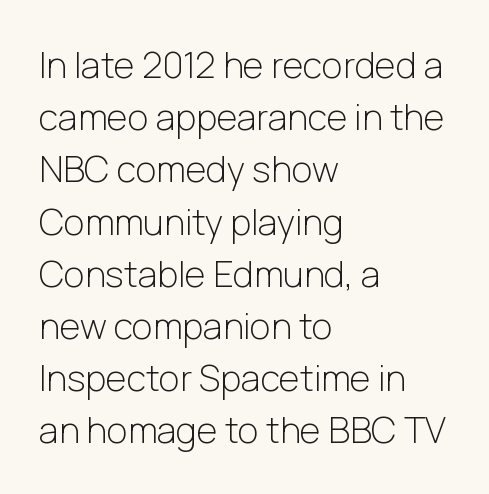
{"serif": "no", "italic": "no", "bold": "no", "weight": "light", "width": "normal", "stroke_contrast": "low", "x_height": "medium", "monospaced": "no", "underline": "no", "align": "left", "line_spacing": "normal", "line_spacing_ratio": 1.45, "letter_spacing": "normal", "letter_spacing_em": 0.0, "glyph_px": 36}
